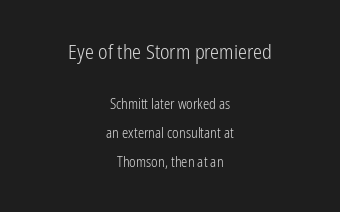
The image shows 20 px text type, upright; set centered, loose line spacing (2.07x), normal letter spacing, not underlined; the first (top) block is 1.43x larger.
